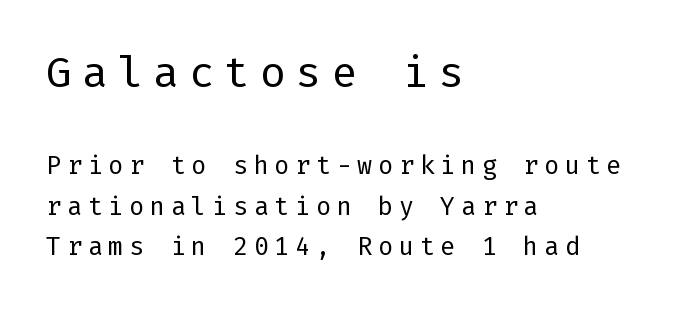
The image shows 43 px regular-weight sans-serif type, upright; set left-aligned, normal line spacing (1.62x), unusually wide letter spacing (+0.23 em), not underlined; the first (top) block is 1.72x larger; low stroke contrast and a medium x-height.
